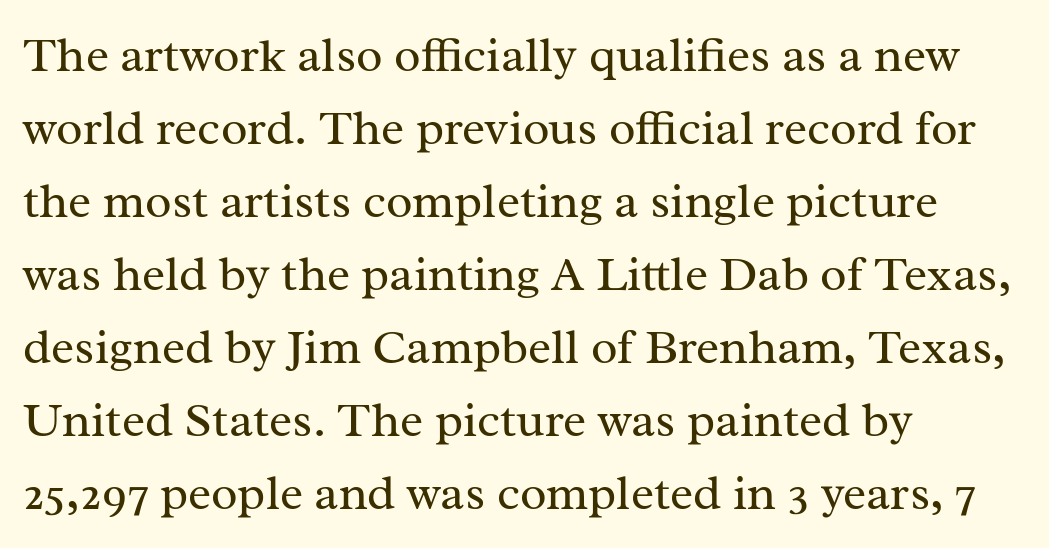
{"serif": "yes", "italic": "no", "bold": "no", "weight": "regular", "width": "normal", "stroke_contrast": "medium", "x_height": "medium", "monospaced": "no", "underline": "no", "align": "left", "line_spacing": "normal", "line_spacing_ratio": 1.49, "letter_spacing": "normal", "letter_spacing_em": 0.0, "glyph_px": 49}
